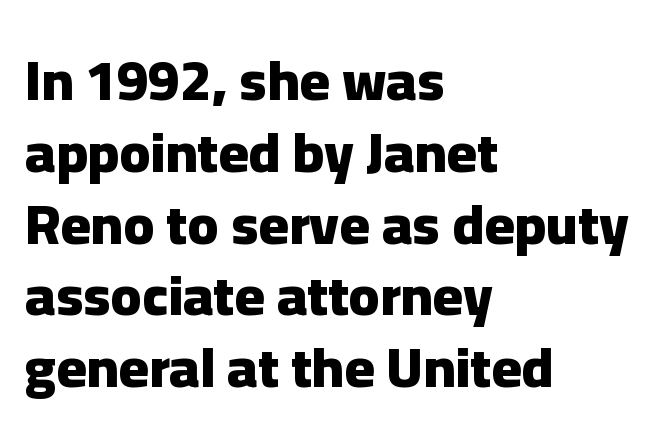
{"serif": "no", "italic": "no", "bold": "yes", "weight": "heavy", "width": "normal", "stroke_contrast": "low", "x_height": "medium", "monospaced": "no", "underline": "no", "align": "left", "line_spacing": "normal", "line_spacing_ratio": 1.26, "letter_spacing": "normal", "letter_spacing_em": 0.0, "glyph_px": 57}
